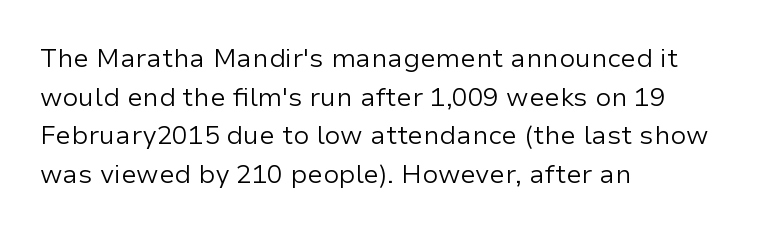
Q: Is the text bold? A: No.
Q: Is the text italic (slanted)? A: No, it is upright.
Q: Is the text underlined? A: No.
Q: How is the paragraph aligned? A: Left-aligned.
Q: Is the spacing between letters normal or unusually wide? A: Normal.
Q: Is the spacing between lines tight, normal or loose? A: Normal.
